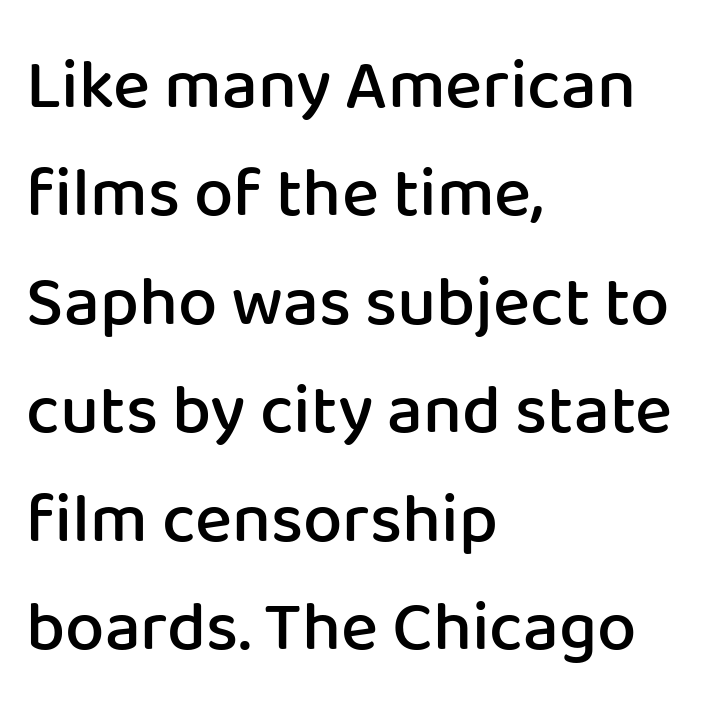
Note: no serifs on the glyphs. You could call the tracking neutral — neither tight nor loose. Weight: semibold (demi). Layout note: lines flush left.
